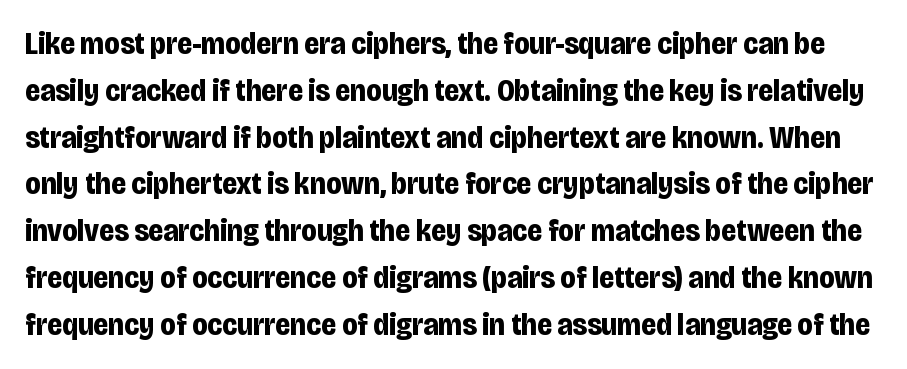
The image shows 31 px bold, condensed sans-serif type, upright; set normal line spacing (1.51x), normal letter spacing, not underlined; low stroke contrast and a large x-height.
